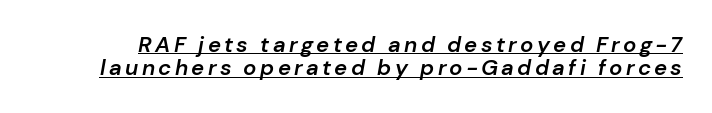
The image shows 22 px text type, italic (leaning right); set tight line spacing (1.06x), underlined.
